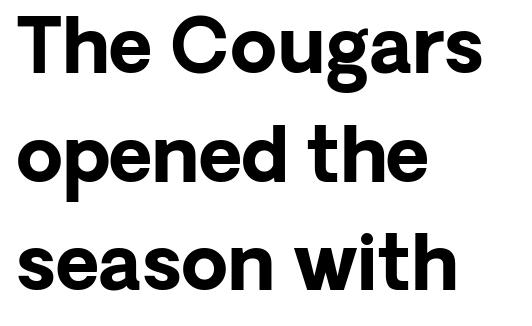
Q: Is the text bold? A: Yes.
Q: Is the text italic (slanted)? A: No, it is upright.
Q: Is the typeface a serif or a sans-serif typeface? A: Sans-serif.
Q: Is the text underlined? A: No.
Q: How is the paragraph aligned? A: Left-aligned.
Q: Is the spacing between letters normal or unusually wide? A: Normal.
Q: Is the spacing between lines tight, normal or loose? A: Normal.
Q: Width (condensed, normal, or wide)? A: Normal.
Q: Stroke contrast? A: Low.
Q: x-height? A: Medium.
Q: Monospaced? A: No.
